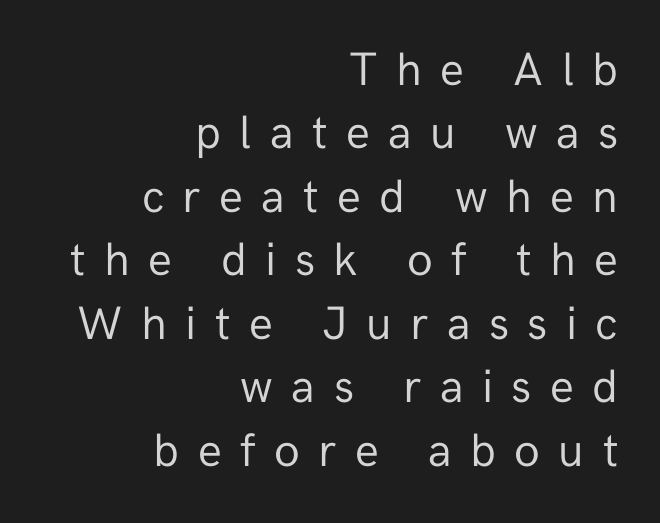
Proportional: the letters do not fall into vertical columns. Stroke thickness stays within the range of a standard reading face or lighter. If you drew a line through each stem, it would be perfectly vertical. The rendering shows plain stroke endings on the letterforms — a sans-serif design. Reading down the block, your eye finds every line finishing at a fixed right position. Type without underlining.
